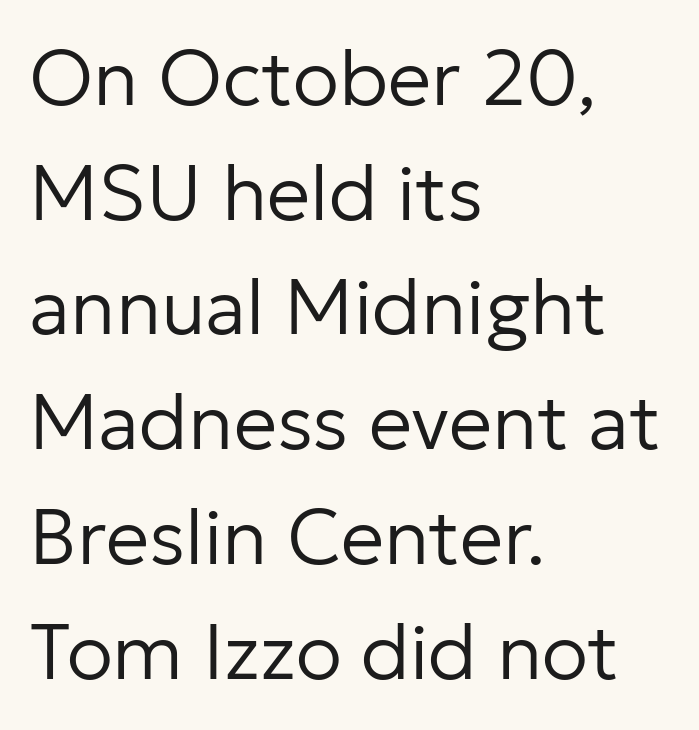
The image shows 77 px regular-weight sans-serif type, upright; set left-aligned, normal line spacing (1.49x), normal letter spacing, not underlined; low stroke contrast and a medium x-height.
